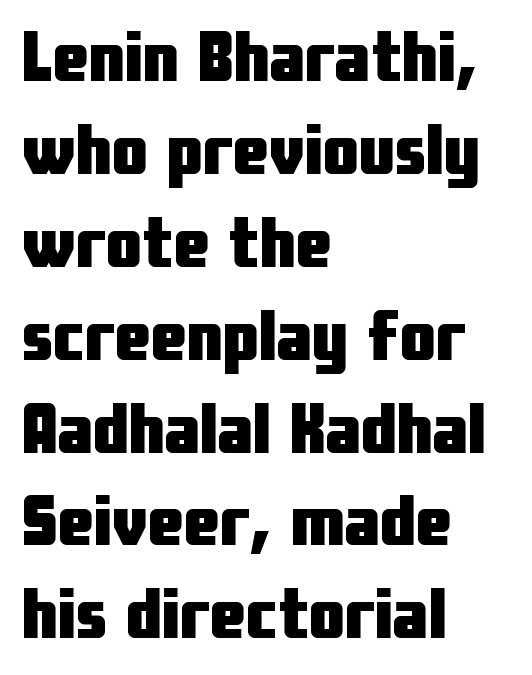
The image shows 72 px heavy, condensed sans-serif type, upright; set left-aligned, normal line spacing (1.29x), normal letter spacing, not underlined; low stroke contrast and a medium x-height.
